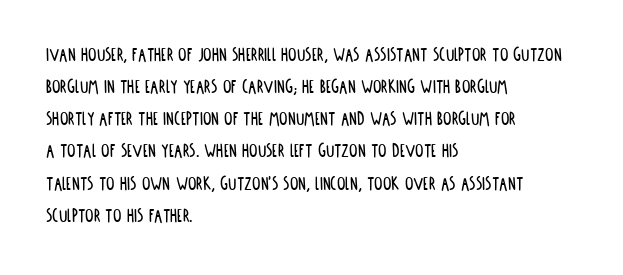
The image shows 21 px text type, upright; set left-aligned, normal line spacing (1.53x), normal letter spacing, not underlined.
